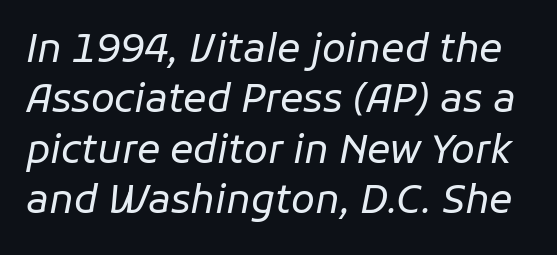
It's the slanting kind of type. A typesetter would call this leading conventional body-copy spacing. Words appear dense and cohesive because spacing is normal. Letters rest on an invisible, unmarked baseline.
